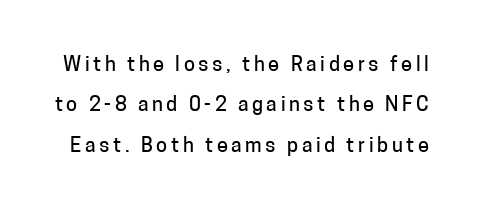
Nope, not italic — everything's standing straight. Regarding leading, the lines here are spaced well apart. Check the space under the baseline: it is left empty.
